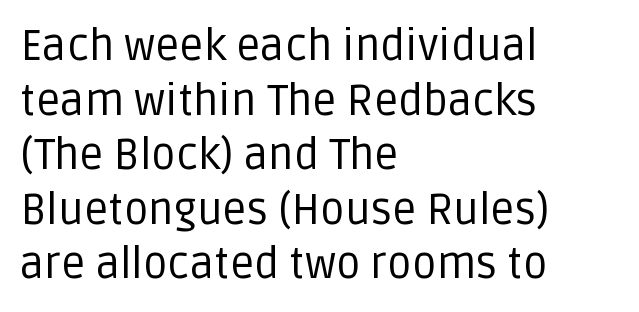
{"serif": "no", "italic": "no", "bold": "no", "weight": "regular", "width": "normal", "stroke_contrast": "low", "x_height": "large", "monospaced": "no", "underline": "no", "align": "left", "line_spacing": "normal", "line_spacing_ratio": 1.27, "letter_spacing": "normal", "letter_spacing_em": 0.0, "glyph_px": 43}
